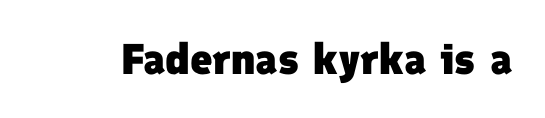
The image shows 43 px heavy sans-serif type; set normal letter spacing, not underlined; low stroke contrast and a medium x-height.
